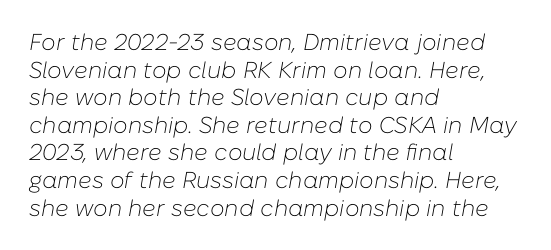
{"italic": "yes", "lean": "right", "slant_degrees": 10, "bold": "no", "underline": "no", "align": "left", "line_spacing_ratio": 1.2, "letter_spacing": "normal", "letter_spacing_em": 0.0, "glyph_px": 23}
